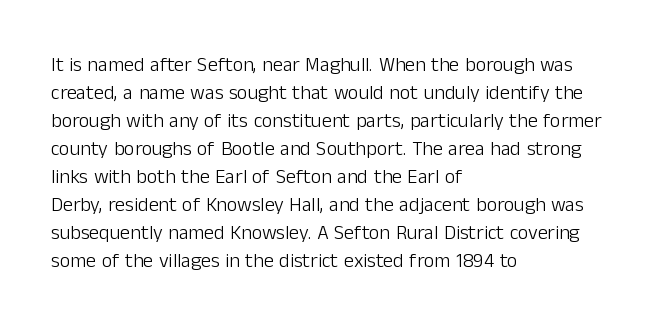
{"italic": "no", "bold": "no", "underline": "no", "align": "left", "line_spacing": "normal", "line_spacing_ratio": 1.4, "letter_spacing": "normal", "letter_spacing_em": 0.0, "glyph_px": 20}
